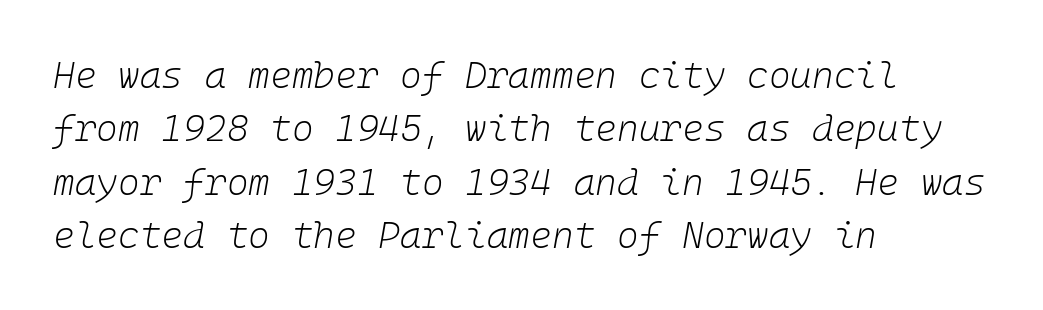
The image shows 37 px light type, italic (leaning right); set left-aligned, normal line spacing (1.44x), normal letter spacing, not underlined; low stroke contrast and a medium x-height.
